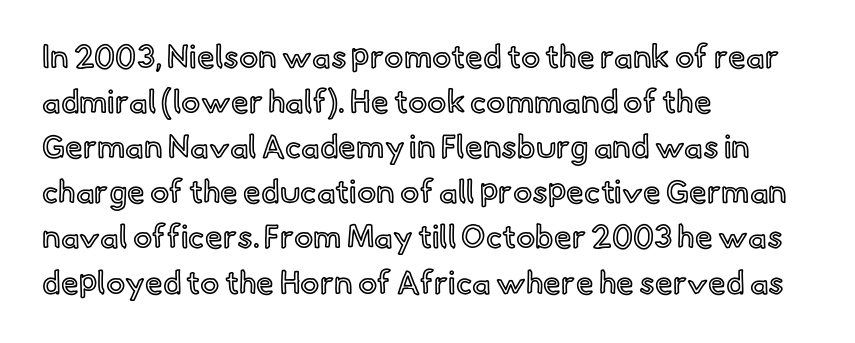
{"italic": "no", "width": "normal", "x_height": "small", "monospaced": "no", "underline": "no", "align": "left", "line_spacing": "normal", "line_spacing_ratio": 1.41, "letter_spacing": "normal", "letter_spacing_em": 0.0, "glyph_px": 32}
